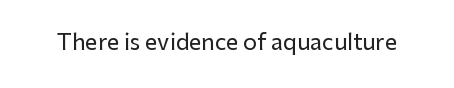
Tall strokes in this sample are plumb rather than angled. Short note: letters normally spaced. Lines of text with bare space underneath.
